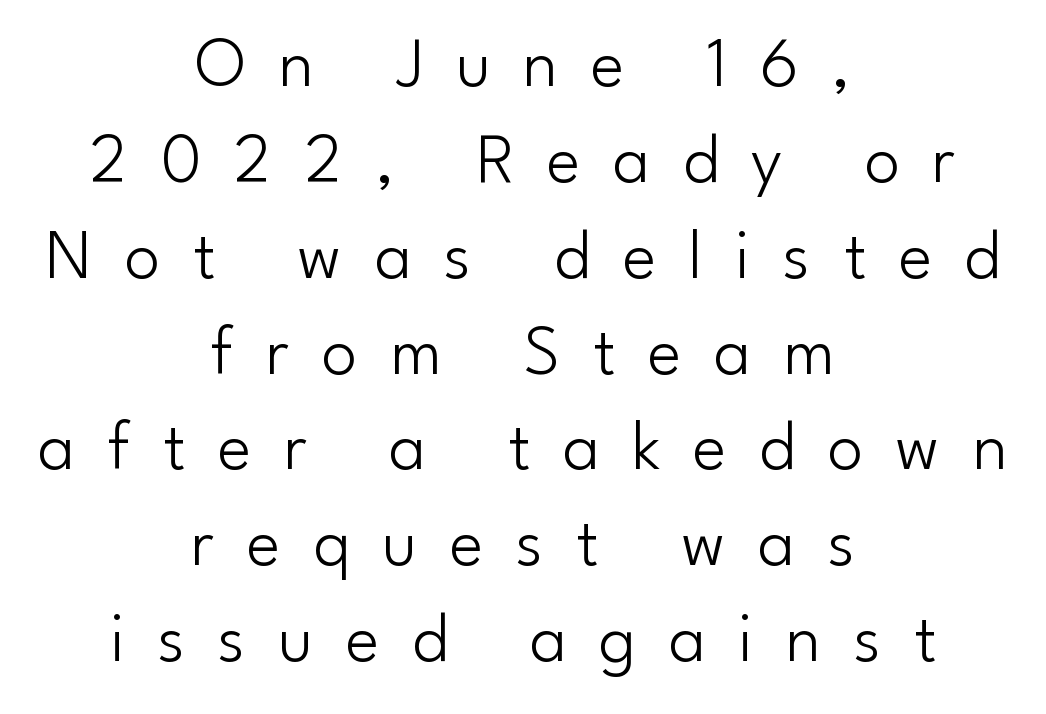
The image shows 71 px light sans-serif type, upright; set centered, normal line spacing (1.35x), unusually wide letter spacing (+0.46 em), not underlined; low stroke contrast and a small x-height.
